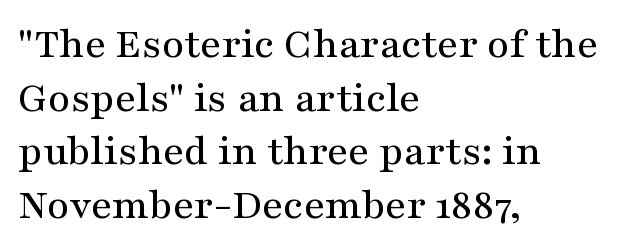
{"serif": "yes", "italic": "no", "width": "wide", "stroke_contrast": "medium", "x_height": "medium", "monospaced": "no", "underline": "no", "align": "left", "line_spacing": "normal", "line_spacing_ratio": 1.25, "letter_spacing": "normal", "letter_spacing_em": 0.0, "glyph_px": 43}
